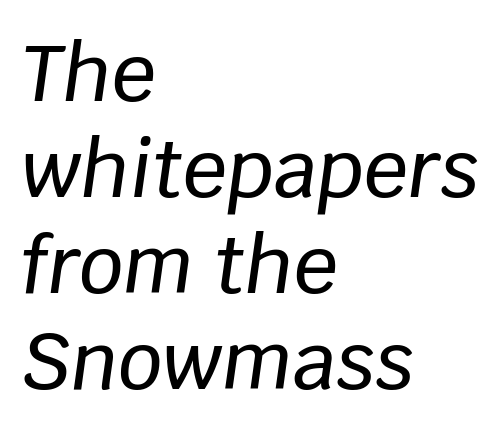
Q: Is the text italic (slanted)? A: Yes, it leans right by about 8 degrees.
Q: Is the text underlined? A: No.
Q: How is the paragraph aligned? A: Left-aligned.
Q: Is the spacing between letters normal or unusually wide? A: Normal.
Q: Width (condensed, normal, or wide)? A: Normal.
Q: Stroke contrast? A: Low.
Q: x-height? A: Large.
Q: Monospaced? A: No.
